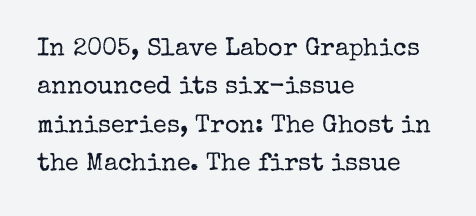
The image shows 25 px text type, upright; set left-aligned, normal line spacing (1.54x), normal letter spacing, not underlined.
